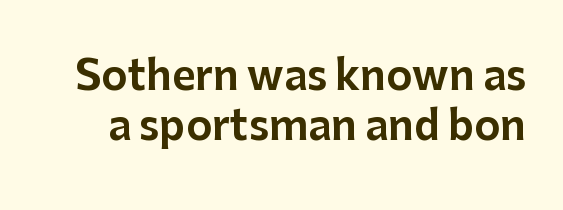
{"serif": "no", "italic": "no", "width": "normal", "stroke_contrast": "low", "x_height": "medium", "monospaced": "no", "underline": "no", "line_spacing": "normal", "line_spacing_ratio": 1.26, "letter_spacing": "normal", "letter_spacing_em": 0.0, "glyph_px": 40}
